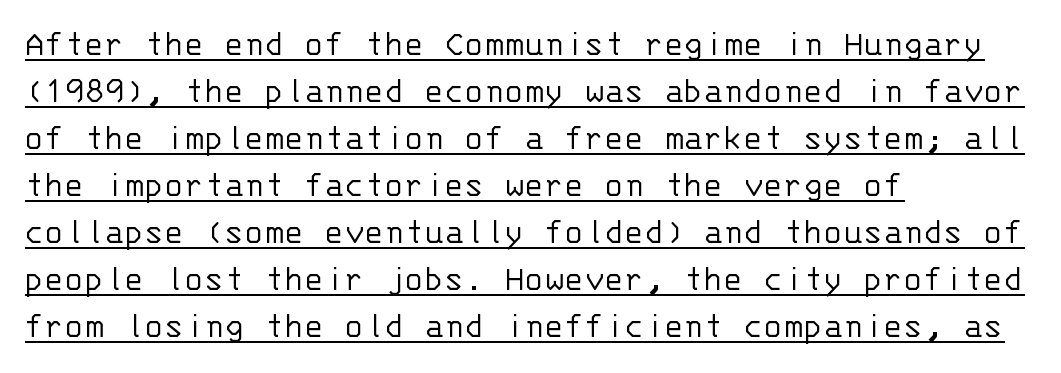
The image shows 37 px light sans-serif type, upright, monospaced; set left-aligned, normal line spacing (1.27x), normal letter spacing, underlined; low stroke contrast and a large x-height.
